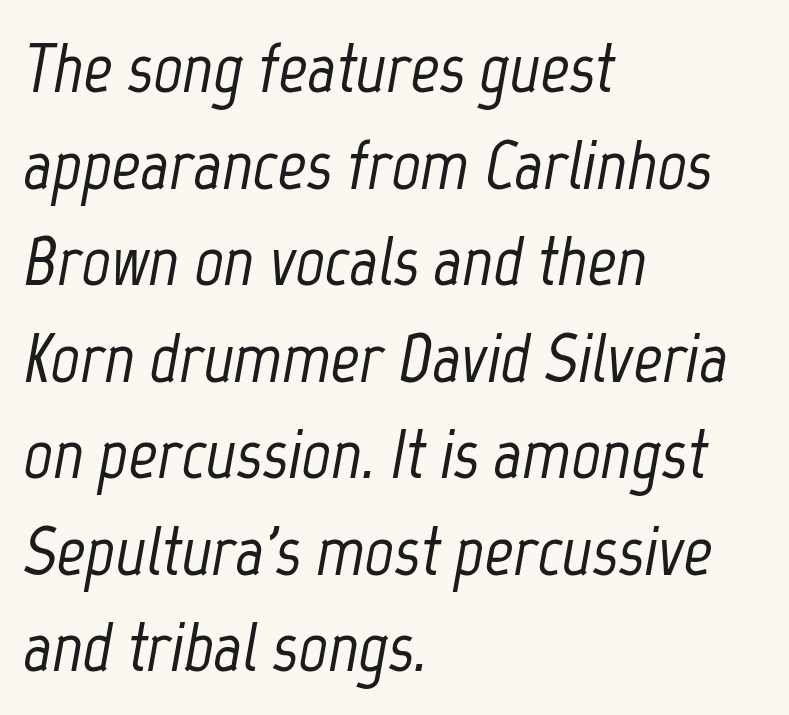
Q: Is the text italic (slanted)? A: Yes, it leans right by about 12 degrees.
Q: Is the text underlined? A: No.
Q: How is the paragraph aligned? A: Left-aligned.
Q: Is the spacing between letters normal or unusually wide? A: Normal.
Q: Is the spacing between lines tight, normal or loose? A: Normal.
Q: Width (condensed, normal, or wide)? A: Condensed.
Q: Stroke contrast? A: Low.
Q: x-height? A: Medium.
Q: Monospaced? A: No.
